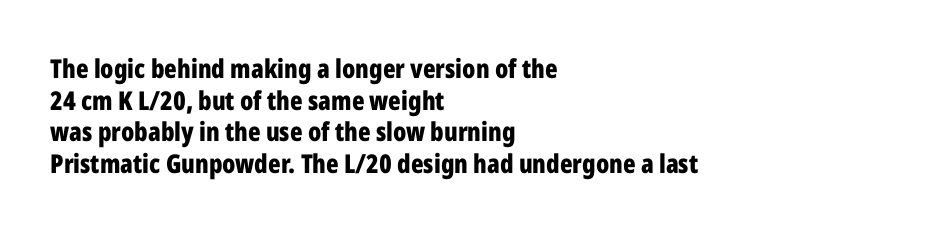
The image shows 26 px bold type, upright; set left-aligned, line spacing 1.22x, normal letter spacing, not underlined.
